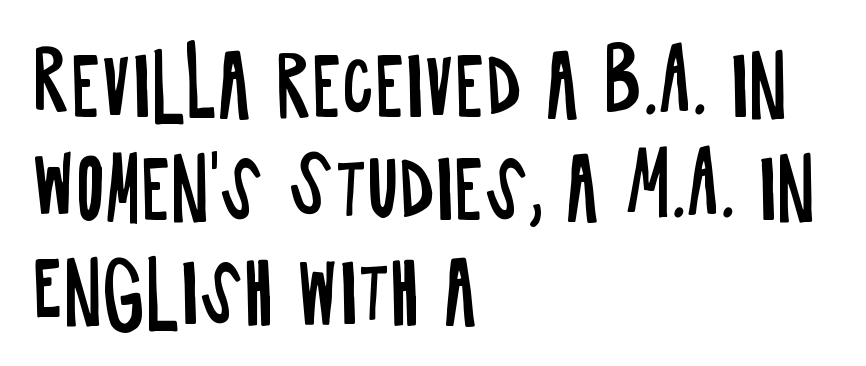
{"serif": "no", "italic": "no", "bold": "no", "weight": "regular", "width": "condensed", "stroke_contrast": "low", "x_height": "large", "monospaced": "no", "underline": "no", "align": "left", "line_spacing": "normal", "line_spacing_ratio": 1.31, "letter_spacing": "normal", "letter_spacing_em": 0.0, "glyph_px": 79}
